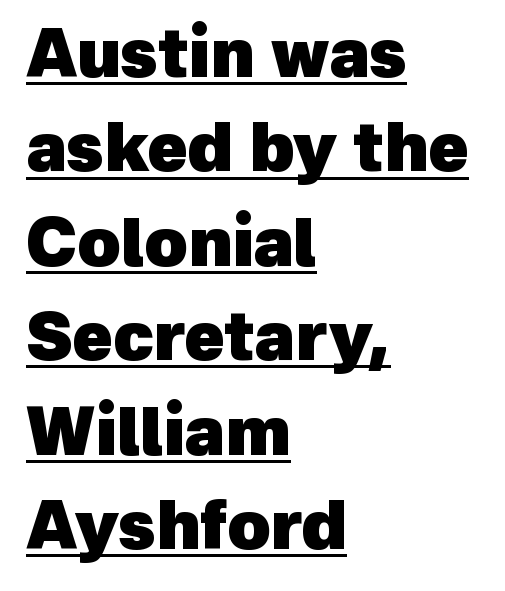
The image shows 66 px heavy sans-serif type; set left-aligned, normal line spacing (1.43x), normal letter spacing, underlined; a medium x-height.
